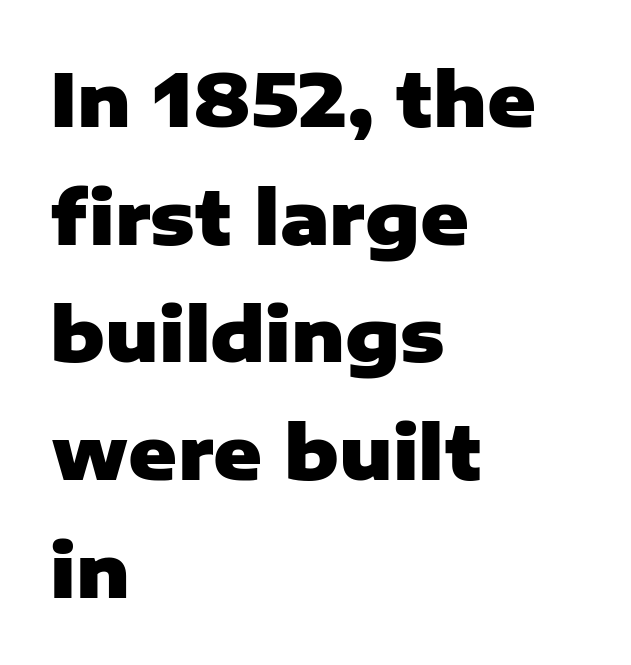
Q: Is the text bold? A: Yes.
Q: Is the text italic (slanted)? A: No, it is upright.
Q: Is the typeface a serif or a sans-serif typeface? A: Sans-serif.
Q: Is the text underlined? A: No.
Q: How is the paragraph aligned? A: Left-aligned.
Q: Is the spacing between letters normal or unusually wide? A: Normal.
Q: Is the spacing between lines tight, normal or loose? A: Normal.
Q: Width (condensed, normal, or wide)? A: Normal.
Q: Stroke contrast? A: Low.
Q: x-height? A: Medium.
Q: Monospaced? A: No.
